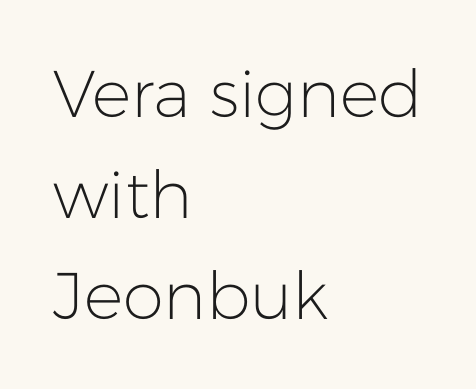
Q: Is the text bold? A: No.
Q: Is the text italic (slanted)? A: No, it is upright.
Q: Is the typeface a serif or a sans-serif typeface? A: Sans-serif.
Q: Is the text underlined? A: No.
Q: How is the paragraph aligned? A: Left-aligned.
Q: Is the spacing between letters normal or unusually wide? A: Normal.
Q: Is the spacing between lines tight, normal or loose? A: Normal.
Q: Width (condensed, normal, or wide)? A: Normal.
Q: Stroke contrast? A: Low.
Q: x-height? A: Medium.
Q: Monospaced? A: No.
